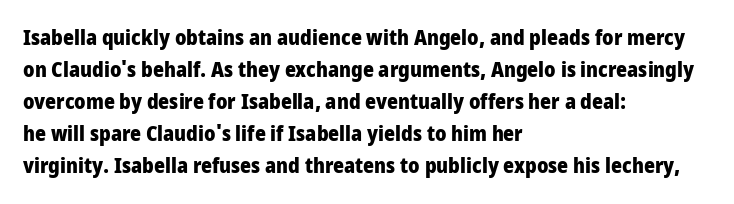
The type sits square on the baseline with zero lean. Summary of weight: heavy, a full bold. Interline gaps are of average width in this sample. The type is set solid horizontally, with unmodified tracking. Underline: absent.
